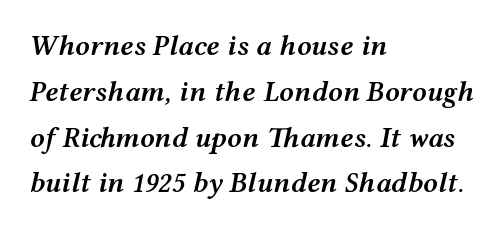
{"italic": "yes", "lean": "right", "slant_degrees": 12, "bold": "semi", "weight": "semibold", "width": "wide", "stroke_contrast": "medium", "x_height": "medium", "monospaced": "no", "underline": "no", "align": "left", "line_spacing": "normal", "line_spacing_ratio": 1.58, "letter_spacing": "normal", "letter_spacing_em": 0.0, "glyph_px": 29}
